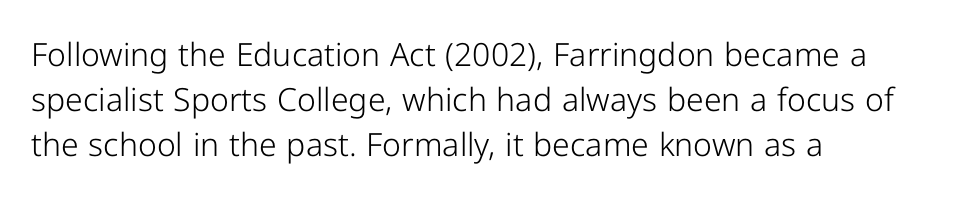
{"serif": "no", "italic": "no", "bold": "no", "weight": "light", "width": "normal", "stroke_contrast": "low", "x_height": "medium", "monospaced": "no", "underline": "no", "align": "left", "line_spacing": "normal", "line_spacing_ratio": 1.41, "letter_spacing": "normal", "letter_spacing_em": 0.0, "glyph_px": 32}
